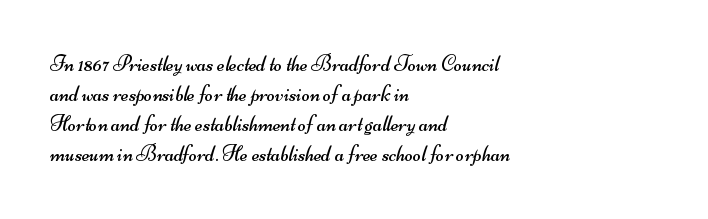
Q: Is the text bold? A: No.
Q: Is the text underlined? A: No.
Q: How is the paragraph aligned? A: Left-aligned.
Q: Is the spacing between letters normal or unusually wide? A: Normal.
Q: Is the spacing between lines tight, normal or loose? A: Normal.
